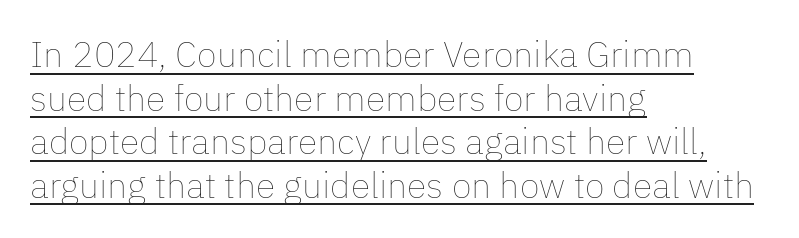
{"italic": "no", "bold": "no", "weight": "thin", "width": "normal", "stroke_contrast": "low", "x_height": "medium", "monospaced": "no", "underline": "yes", "align": "left", "line_spacing_ratio": 1.21, "letter_spacing": "normal", "letter_spacing_em": 0.0, "glyph_px": 36}
